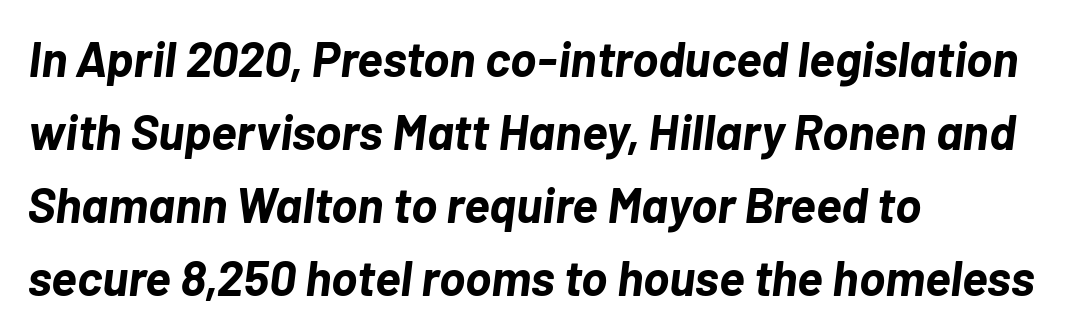
The image shows 49 px bold type, italic (leaning right); set left-aligned, normal line spacing (1.49x), normal letter spacing, not underlined; low stroke contrast and a medium x-height.
